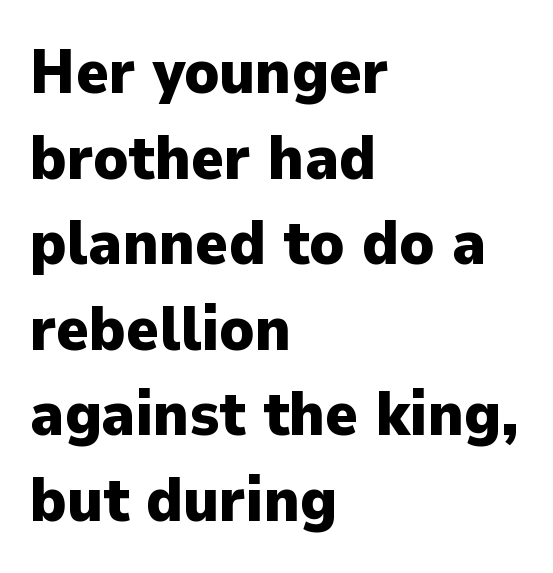
Q: Is the text bold? A: Yes.
Q: Is the text italic (slanted)? A: No, it is upright.
Q: Is the typeface a serif or a sans-serif typeface? A: Sans-serif.
Q: Is the text underlined? A: No.
Q: How is the paragraph aligned? A: Left-aligned.
Q: Is the spacing between letters normal or unusually wide? A: Normal.
Q: Is the spacing between lines tight, normal or loose? A: Normal.
Q: Width (condensed, normal, or wide)? A: Normal.
Q: Stroke contrast? A: Low.
Q: x-height? A: Medium.
Q: Monospaced? A: No.
